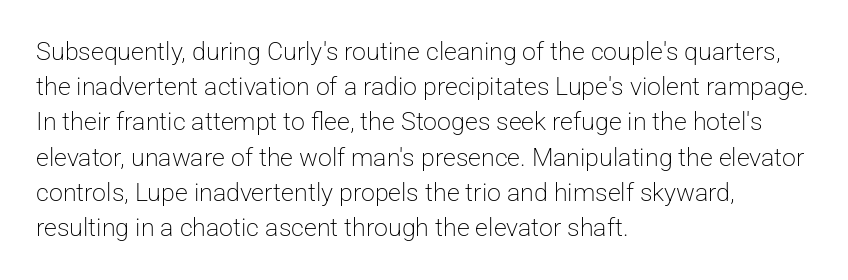
Q: Is the text bold? A: No.
Q: Is the text italic (slanted)? A: No, it is upright.
Q: Is the text underlined? A: No.
Q: How is the paragraph aligned? A: Left-aligned.
Q: Is the spacing between letters normal or unusually wide? A: Normal.
Q: Is the spacing between lines tight, normal or loose? A: Normal.
